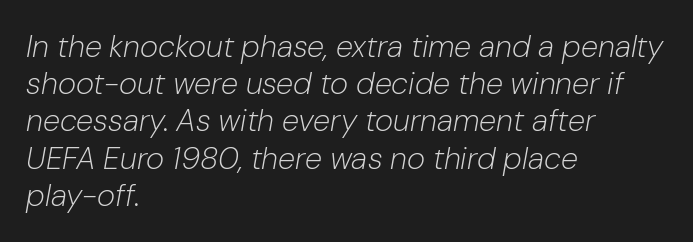
The letters advance in unequal steps, a hallmark of proportional type. Emphasis-style slanted type is in use. Beneath every word, the page is bare. Weight class: somewhere from thin through regular. Typeset ragged right — the left edge is the straight one.
